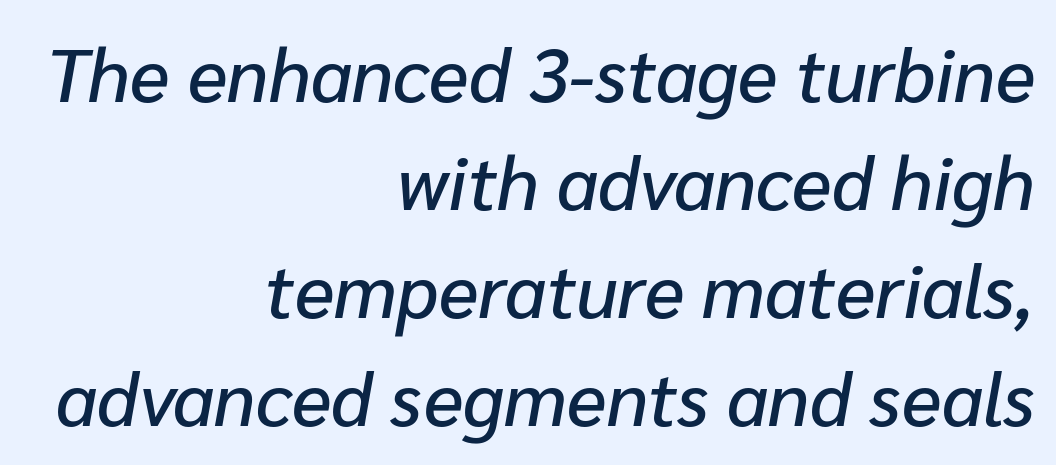
The rendering applies a slant to the glyphs. Notice how descenders clear the ascenders below comfortably — that's standard leading. Nobody drew a line under any word here. Spacing verdict: proportional, widths tailored to each character. Nothing unusual about the tracking: characters are spaced as the font intends.
